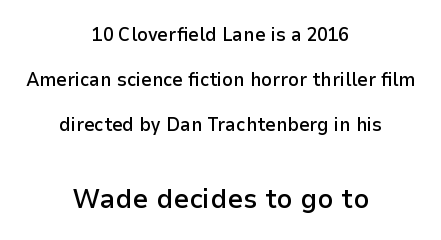
The image shows 28 px semibold sans-serif type, upright; set centered, loose line spacing (2.38x), normal letter spacing, not underlined; the second (bottom) block is 1.47x larger; low stroke contrast and a medium x-height.
